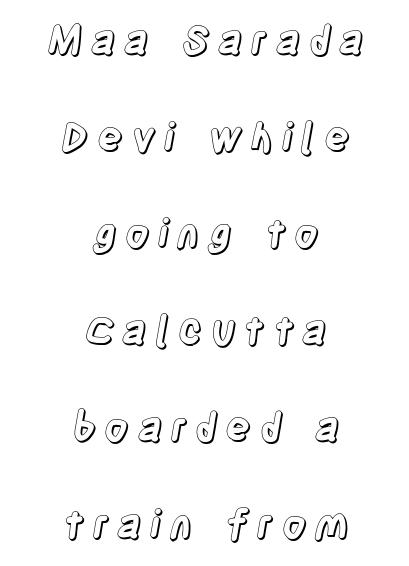
The image shows 39 px condensed type; set centered, loose line spacing (2.48x), not underlined; a large x-height.
